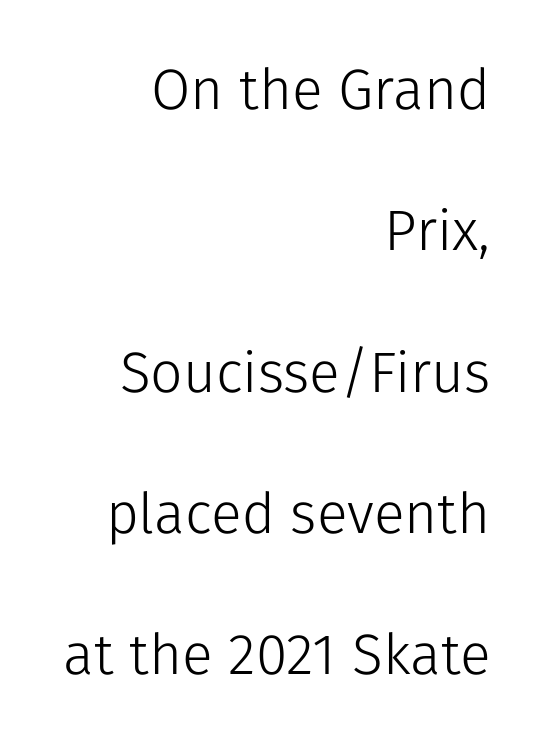
I'd call this a sans setting — the letters go barefoot. Letters have the restrained weight of plain body copy at most. The words here are not underlined. Proportional: the letters do not fall into vertical columns.
